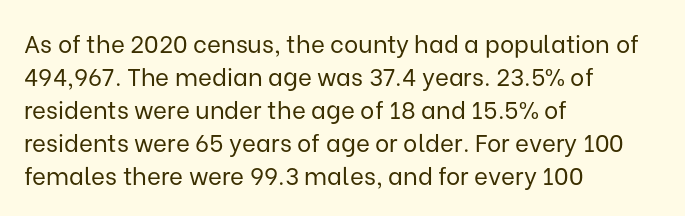
The image shows 24 px text type, upright; set left-aligned, normal line spacing (1.37x), normal letter spacing, not underlined.
